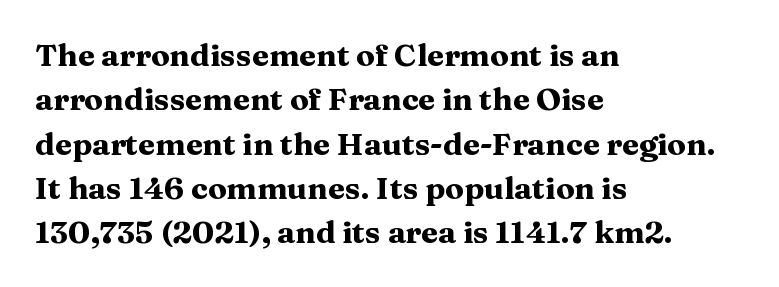
{"serif": "yes", "italic": "no", "bold": "yes", "weight": "heavy", "width": "wide", "stroke_contrast": "medium", "x_height": "medium", "monospaced": "no", "underline": "no", "align": "left", "line_spacing": "normal", "line_spacing_ratio": 1.43, "letter_spacing": "normal", "letter_spacing_em": 0.0, "glyph_px": 31}
